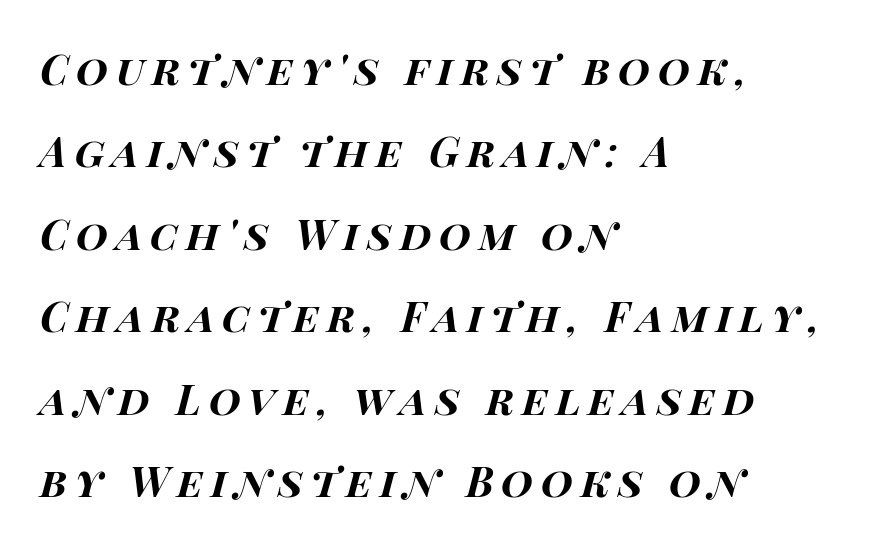
{"italic": "yes", "lean": "right", "slant_degrees": 15, "bold": "yes", "weight": "bold", "width": "wide", "stroke_contrast": "high", "x_height": "large", "monospaced": "no", "underline": "no", "align": "left", "line_spacing": "loose", "line_spacing_ratio": 2.01, "glyph_px": 41}
